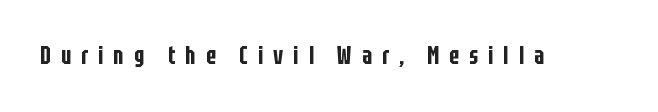
{"italic": "no", "underline": "no", "letter_spacing": "wide", "letter_spacing_em": 0.42, "glyph_px": 24}
